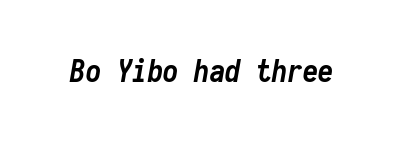
Q: Is the text bold? A: Yes.
Q: Is the text italic (slanted)? A: Yes, it leans right by about 10 degrees.
Q: Is the text underlined? A: No.
Q: Is the spacing between letters normal or unusually wide? A: Normal.
Q: Width (condensed, normal, or wide)? A: Condensed.
Q: Stroke contrast? A: Low.
Q: x-height? A: Medium.
Q: Monospaced? A: Yes.
